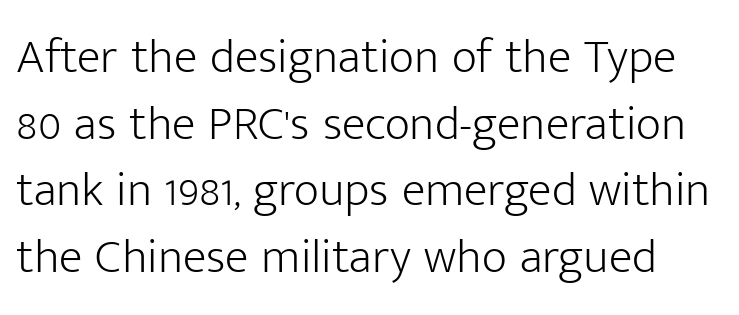
The image shows 49 px light sans-serif type, upright; set normal line spacing (1.36x), normal letter spacing, not underlined; low stroke contrast and a medium x-height.
